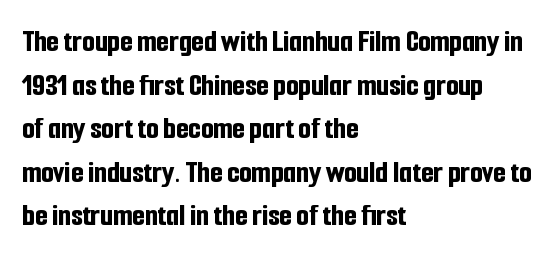
Q: Is the text bold? A: Yes.
Q: Is the text italic (slanted)? A: No, it is upright.
Q: Is the typeface a serif or a sans-serif typeface? A: Sans-serif.
Q: Is the text underlined? A: No.
Q: How is the paragraph aligned? A: Left-aligned.
Q: Is the spacing between letters normal or unusually wide? A: Normal.
Q: Is the spacing between lines tight, normal or loose? A: Normal.
Q: Width (condensed, normal, or wide)? A: Condensed.
Q: Stroke contrast? A: Low.
Q: x-height? A: Medium.
Q: Monospaced? A: No.
